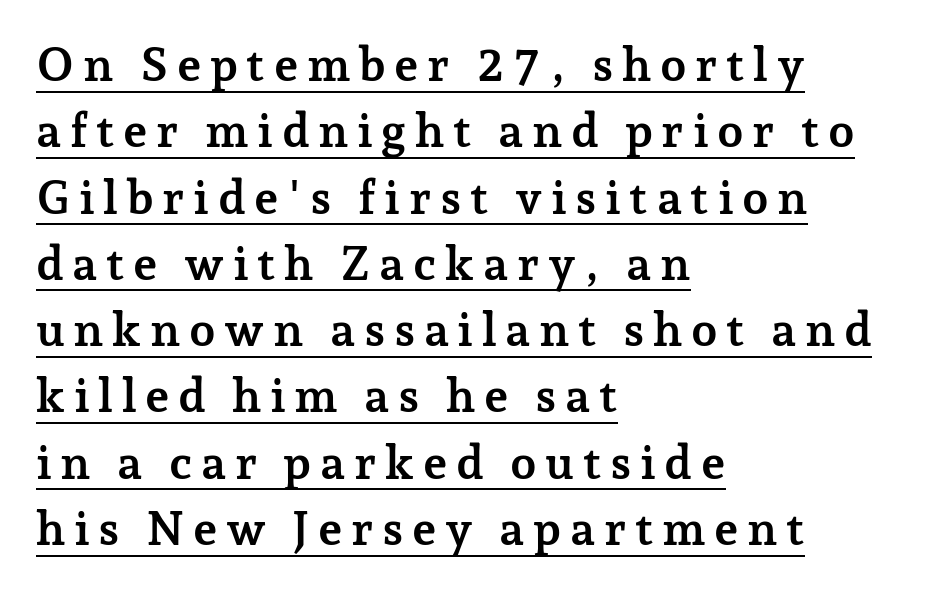
Q: Is the text bold? A: Yes.
Q: Is the text italic (slanted)? A: No, it is upright.
Q: Is the typeface a serif or a sans-serif typeface? A: Serif.
Q: Is the text underlined? A: Yes.
Q: How is the paragraph aligned? A: Left-aligned.
Q: Is the spacing between lines tight, normal or loose? A: Normal.
Q: Width (condensed, normal, or wide)? A: Normal.
Q: Stroke contrast? A: Low.
Q: x-height? A: Medium.
Q: Monospaced? A: No.
